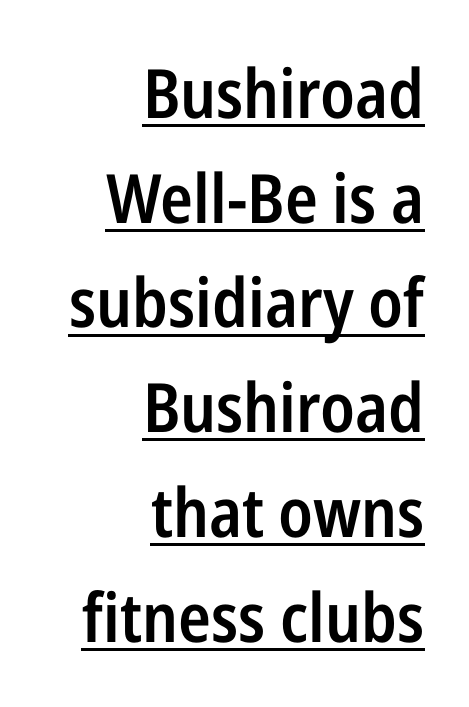
The image shows 68 px semibold, condensed sans-serif type, upright; set right-aligned, normal line spacing (1.54x), normal letter spacing, underlined; low stroke contrast and a medium x-height.
